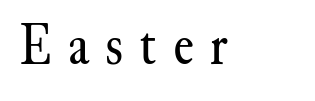
{"serif": "yes", "italic": "no", "bold": "no", "weight": "regular", "width": "normal", "stroke_contrast": "medium", "x_height": "small", "monospaced": "no", "underline": "no", "letter_spacing": "wide", "letter_spacing_em": 0.26, "glyph_px": 62}
